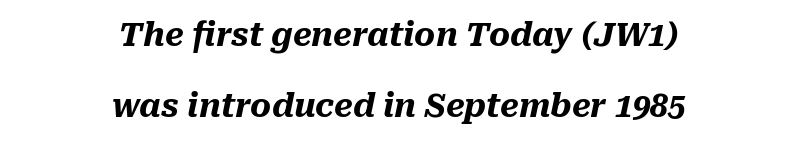
The image shows 32 px heavy type, italic (leaning right); set centered, loose line spacing (2.21x), normal letter spacing, not underlined; medium stroke contrast and a medium x-height.
